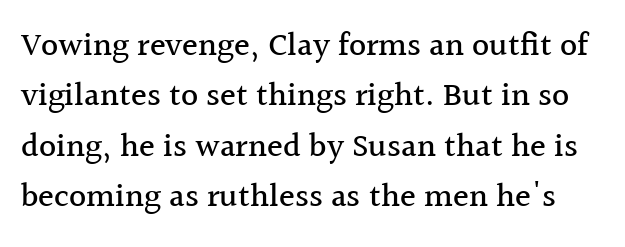
{"serif": "yes", "italic": "no", "width": "normal", "x_height": "medium", "monospaced": "no", "underline": "no", "line_spacing": "normal", "line_spacing_ratio": 1.53, "letter_spacing": "normal", "letter_spacing_em": 0.0, "glyph_px": 33}
